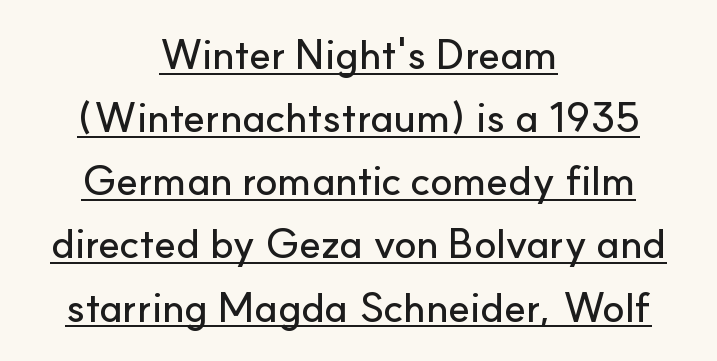
{"serif": "no", "italic": "no", "width": "normal", "stroke_contrast": "low", "x_height": "small", "monospaced": "no", "underline": "yes", "align": "center", "line_spacing": "normal", "line_spacing_ratio": 1.54, "letter_spacing": "normal", "letter_spacing_em": 0.0, "glyph_px": 41}
